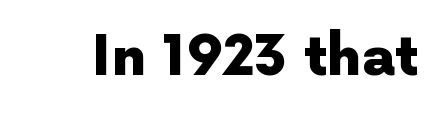
The image shows 55 px heavy sans-serif type, upright; set normal letter spacing, not underlined; a medium x-height.
